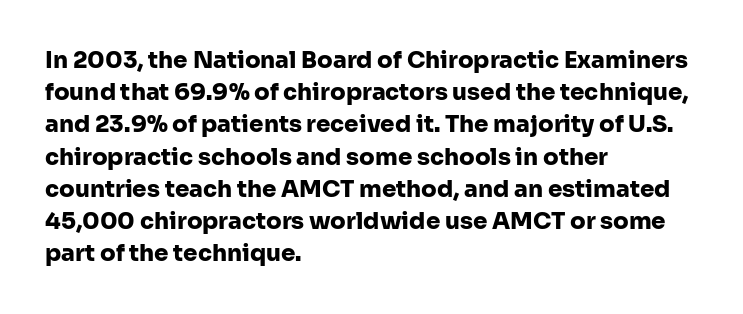
Teacher's note: observe the even left margin — that is flush-left alignment. Tracking here is standard; glyphs follow each other at the usual distance. Horizontal bands of white between lines are of average thickness. Is the type bold? Yes — the strokes are clearly thick and heavy. This is the regular roman posture of the typeface.
